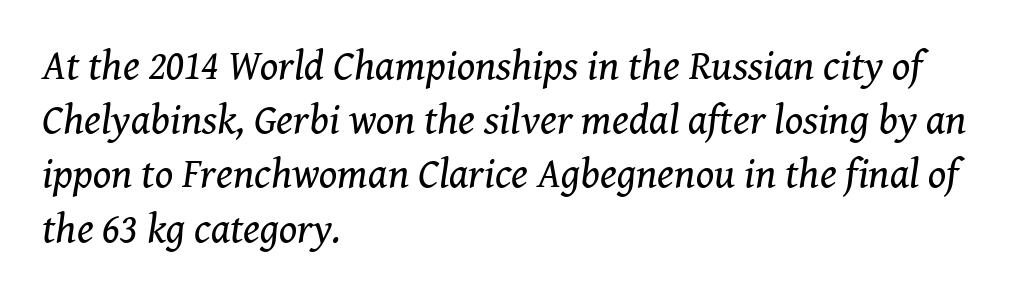
{"serif": "yes", "italic": "yes", "lean": "right", "slant_degrees": 8, "bold": "no", "weight": "regular", "width": "normal", "stroke_contrast": "medium", "x_height": "medium", "monospaced": "no", "underline": "no", "align": "left", "line_spacing": "normal", "line_spacing_ratio": 1.29, "letter_spacing": "normal", "letter_spacing_em": 0.0, "glyph_px": 42}
